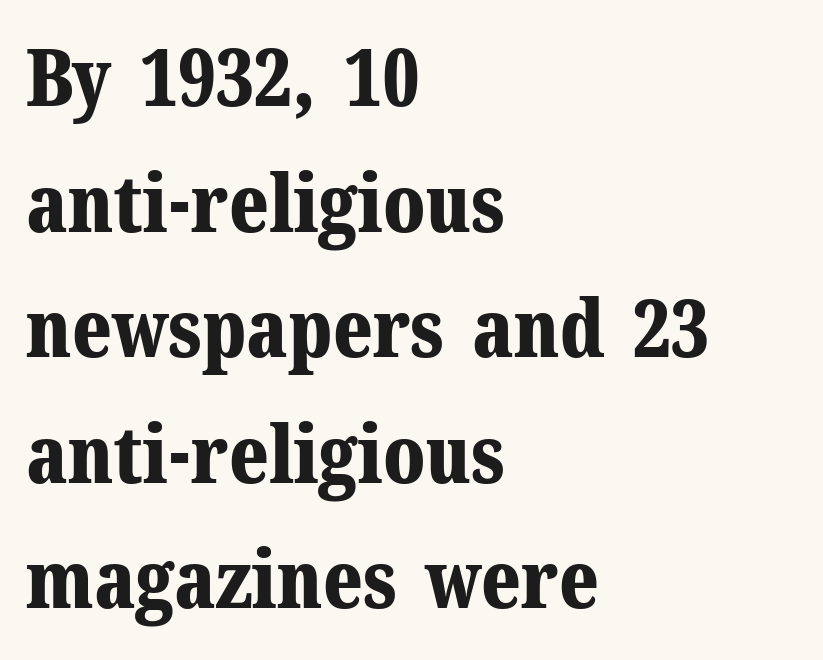
Q: Is the text bold? A: Yes.
Q: Is the text italic (slanted)? A: No, it is upright.
Q: Is the typeface a serif or a sans-serif typeface? A: Serif.
Q: Is the text underlined? A: No.
Q: How is the paragraph aligned? A: Left-aligned.
Q: Is the spacing between letters normal or unusually wide? A: Normal.
Q: Is the spacing between lines tight, normal or loose? A: Normal.
Q: Width (condensed, normal, or wide)? A: Normal.
Q: Stroke contrast? A: Medium.
Q: x-height? A: Medium.
Q: Monospaced? A: No.
